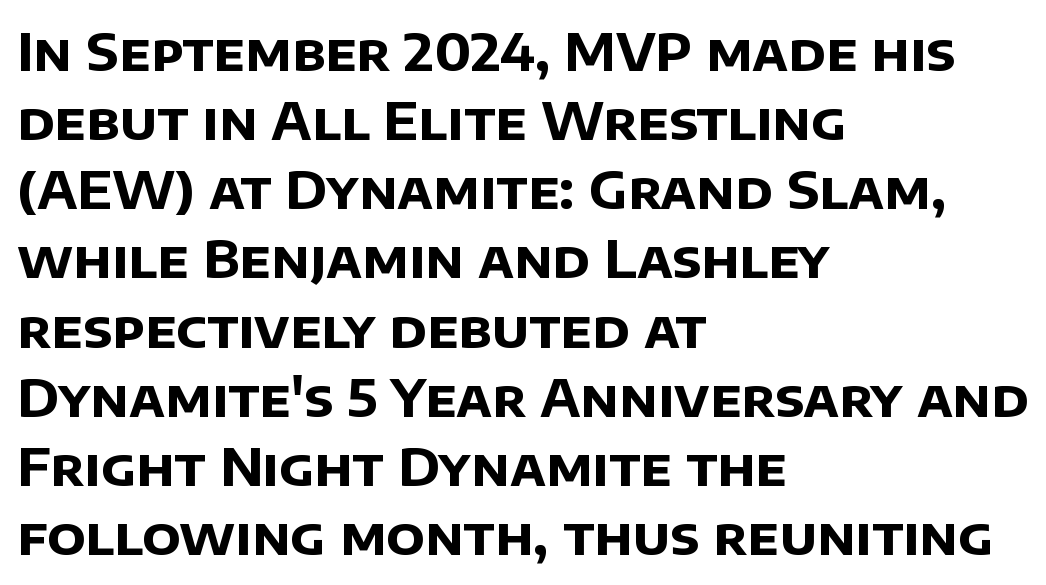
The vertical gap from one line to the next is medium. Strong, thick strokes mark this as bold type. Underline: absent. The passage shown is typed in a proportional face where columns would drift. Does extra space separate the letters? No, they use regular spacing.
